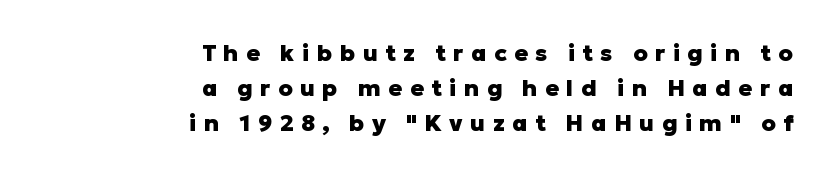
Q: Is the text bold? A: Yes.
Q: Is the text italic (slanted)? A: No, it is upright.
Q: Is the text underlined? A: No.
Q: How is the paragraph aligned? A: Right-aligned.
Q: Is the spacing between letters normal or unusually wide? A: Unusually wide.
Q: Is the spacing between lines tight, normal or loose? A: Normal.
